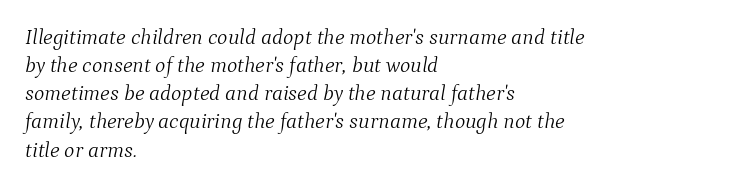
{"italic": "yes", "lean": "right", "slant_degrees": 9, "bold": "no", "underline": "no", "align": "left", "line_spacing": "normal", "line_spacing_ratio": 1.28, "letter_spacing": "normal", "letter_spacing_em": 0.0, "glyph_px": 22}
